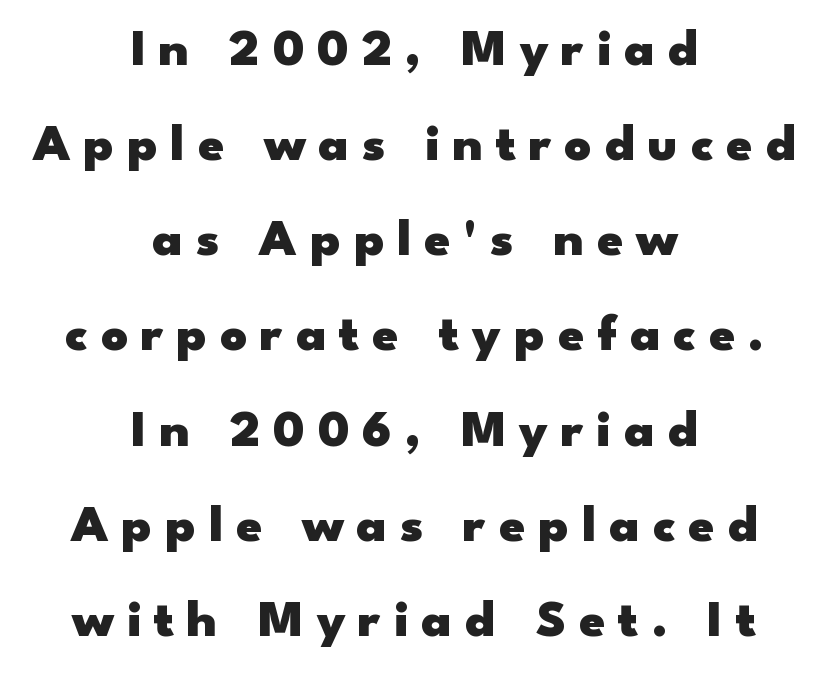
Q: Is the text bold? A: Yes.
Q: Is the text italic (slanted)? A: No, it is upright.
Q: Is the typeface a serif or a sans-serif typeface? A: Sans-serif.
Q: Is the text underlined? A: No.
Q: How is the paragraph aligned? A: Centered.
Q: Is the spacing between letters normal or unusually wide? A: Unusually wide.
Q: Width (condensed, normal, or wide)? A: Wide.
Q: Stroke contrast? A: Low.
Q: x-height? A: Small.
Q: Monospaced? A: No.
